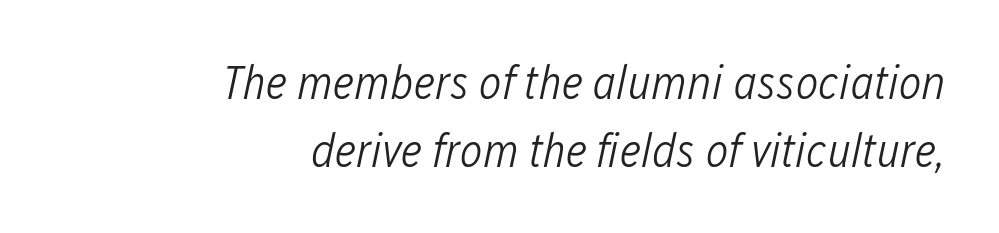
The image shows 48 px light, condensed type, italic (leaning right); set right-aligned, normal line spacing (1.41x), normal letter spacing, not underlined; low stroke contrast and a medium x-height.
